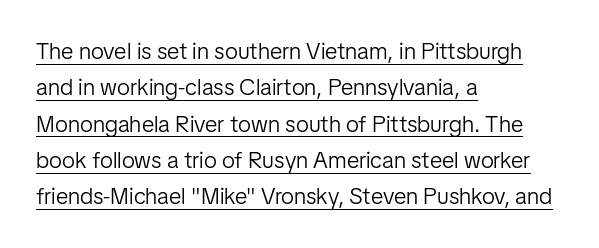
A baseline rule has been typeset under these characters. One-word summary of the alignment: left. The type is set solid horizontally, with unmodified tracking. Evenly set lines give the paragraph a standard silhouette. This reads as an unemphasized weight, regular at the heaviest.
